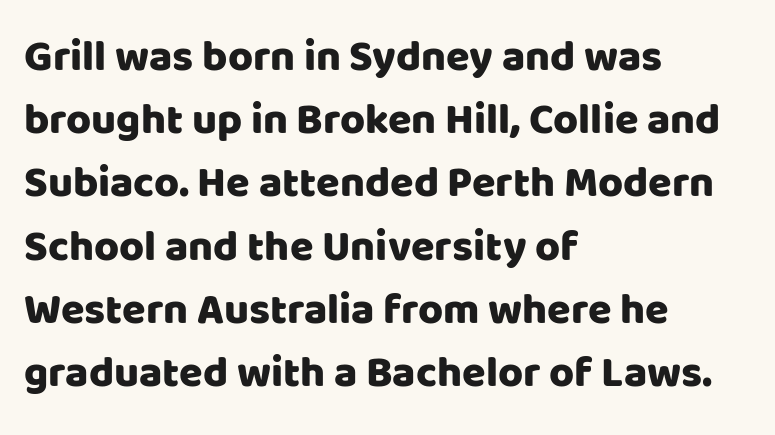
The image shows 43 px sans-serif type, upright; set left-aligned, normal line spacing (1.47x), normal letter spacing, not underlined; low stroke contrast and a large x-height.
